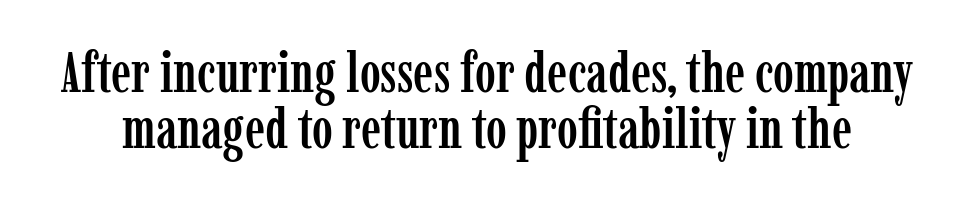
The image shows 56 px condensed serif type, upright; set tight line spacing (1.0x), normal letter spacing, not underlined; low stroke contrast and a medium x-height.
